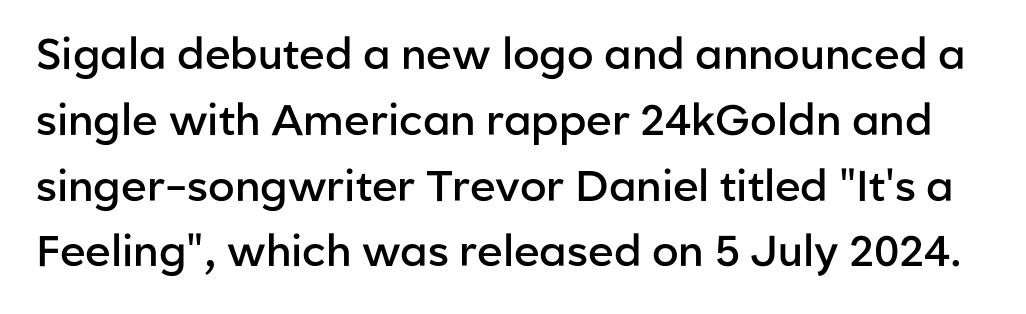
Q: Is the text bold? A: Semi-bold.
Q: Is the text italic (slanted)? A: No, it is upright.
Q: Is the typeface a serif or a sans-serif typeface? A: Sans-serif.
Q: Is the text underlined? A: No.
Q: Is the spacing between letters normal or unusually wide? A: Normal.
Q: Is the spacing between lines tight, normal or loose? A: Normal.
Q: Width (condensed, normal, or wide)? A: Normal.
Q: Stroke contrast? A: Low.
Q: x-height? A: Medium.
Q: Monospaced? A: No.
